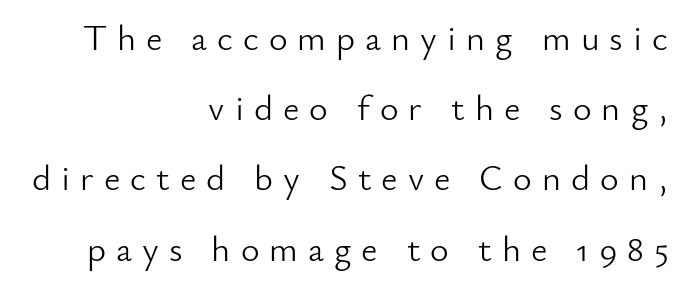
The image shows 36 px light sans-serif type, upright; set right-aligned, loose line spacing (1.95x), unusually wide letter spacing (+0.28 em), not underlined; low stroke contrast and a small x-height.
